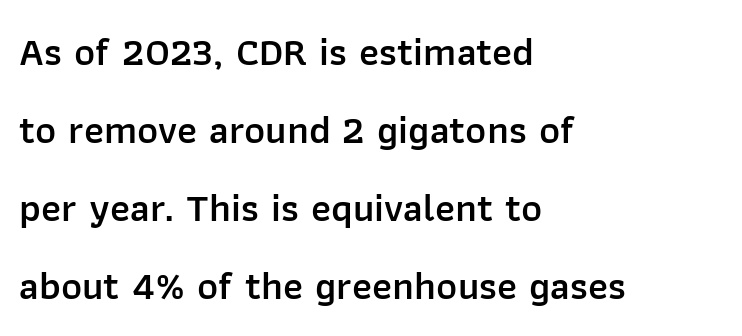
{"serif": "no", "italic": "no", "bold": "semi", "weight": "semibold", "width": "normal", "stroke_contrast": "low", "x_height": "medium", "monospaced": "no", "underline": "no", "align": "left", "line_spacing": "loose", "line_spacing_ratio": 1.95, "letter_spacing": "normal", "letter_spacing_em": 0.0, "glyph_px": 40}
